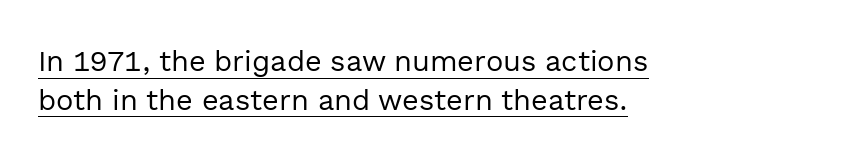
I'd call this a sans setting — the letters go barefoot. The tracking reads as untouched default to a designer's eye. On a weight scale, this lands at 450 or below. The space between consecutive lines is moderate. The paragraph has a hard left edge and a soft right edge. Looks like regular typesetting: each glyph gets only the width it needs.
